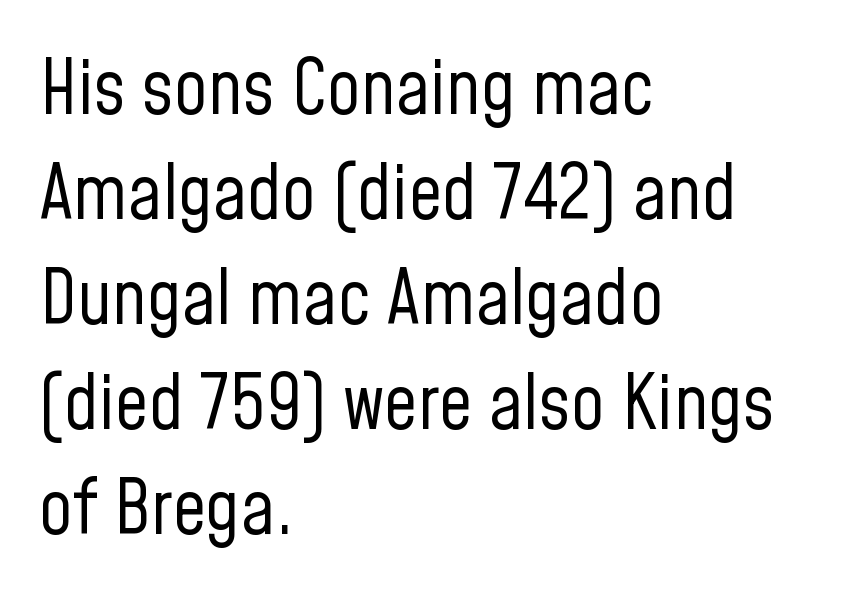
Lines of text with bare space underneath. Weight: in the light-to-regular range. Which margin do the lines hug? The left one — the right edge is uneven. The letters sit at their default tracking, neither squeezed nor spread. These lines are composed in type without serifs.
